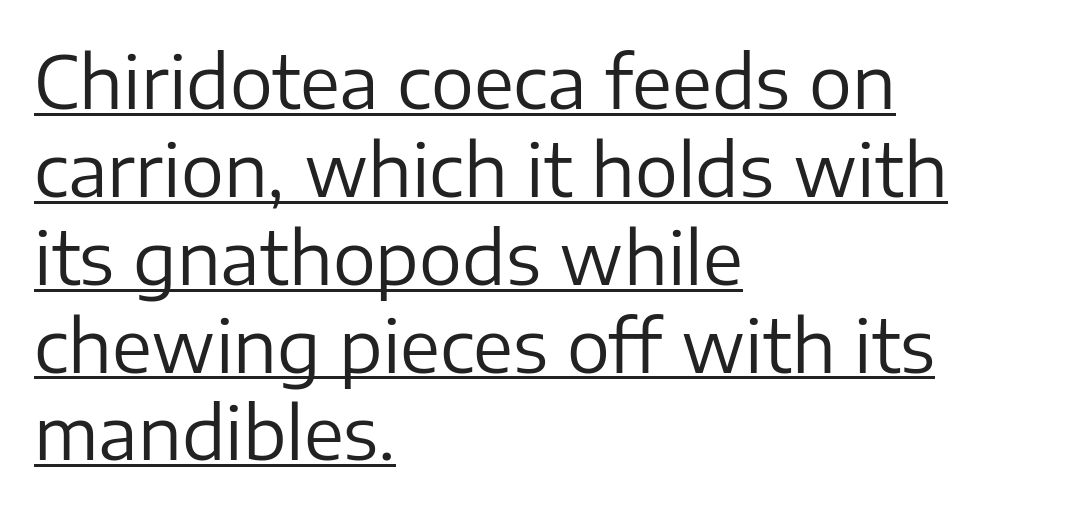
{"serif": "no", "italic": "no", "bold": "no", "weight": "regular", "width": "normal", "stroke_contrast": "low", "x_height": "medium", "monospaced": "no", "underline": "yes", "align": "left", "line_spacing_ratio": 1.22, "letter_spacing": "normal", "letter_spacing_em": 0.0, "glyph_px": 72}
